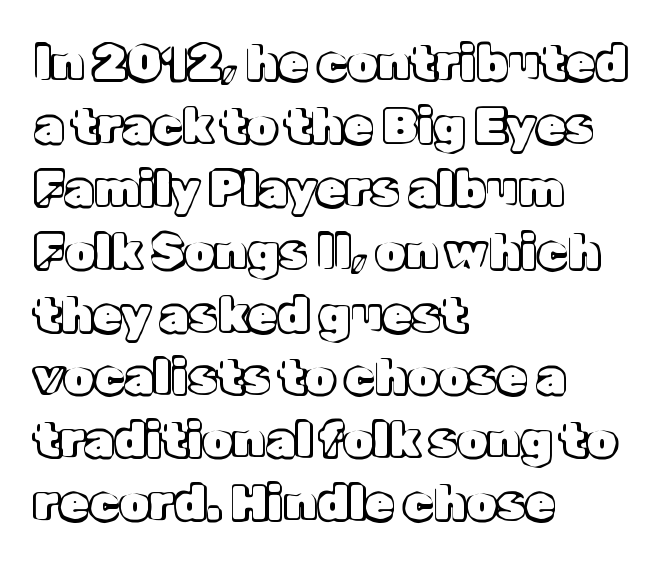
The image shows 48 px text type, upright; set left-aligned, normal line spacing (1.31x), normal letter spacing, not underlined; a medium x-height.
